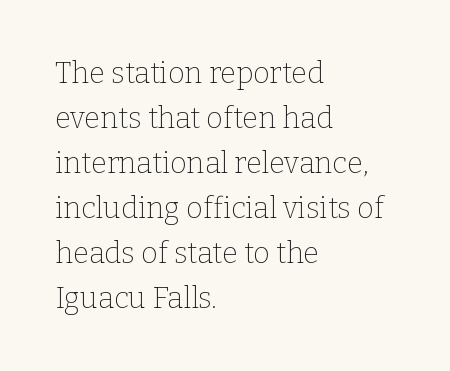
The image shows 29 px thin serif type, upright; set left-aligned, normal line spacing (1.55x), normal letter spacing, not underlined; low stroke contrast and a medium x-height.
